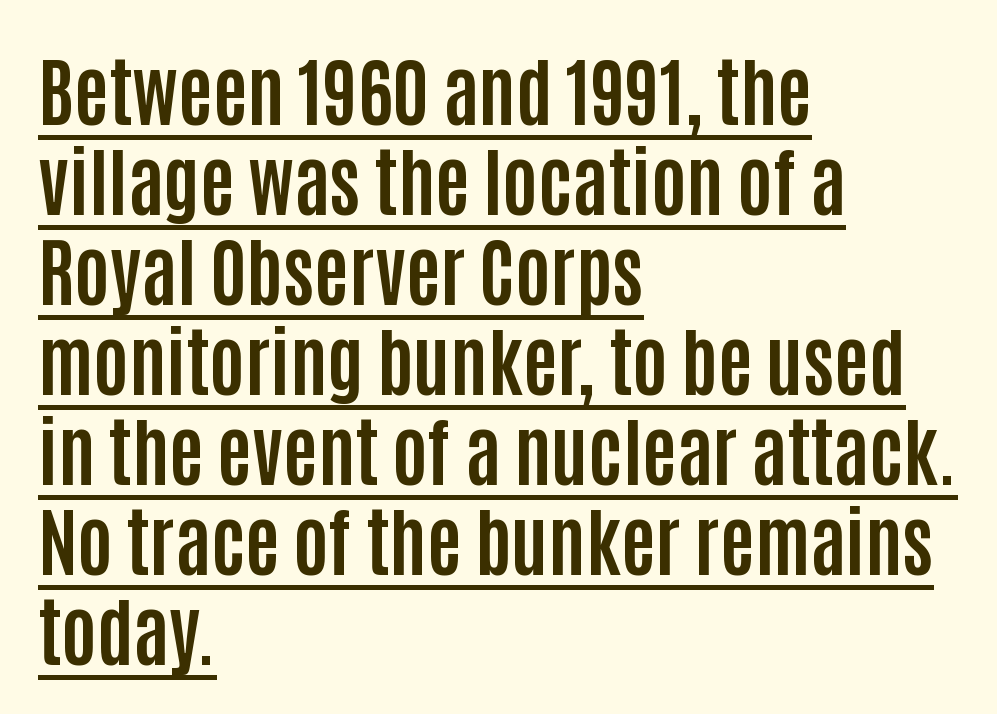
Font category for this specimen: sans-serif. All the whitespace from short lines collects on the right. Is the letter spacing exaggerated? No — it looks like the ordinary default. In terms of posture, this sample is upright. Heavy-handed strokes throughout: this text is bold. The rendering uses natural spacing where letterforms have individual widths.
